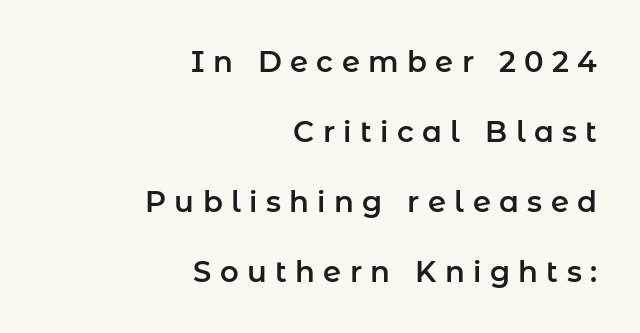
{"serif": "no", "italic": "no", "width": "normal", "stroke_contrast": "low", "x_height": "medium", "monospaced": "no", "underline": "no", "align": "right", "line_spacing": "loose", "line_spacing_ratio": 2.41, "letter_spacing": "wide", "letter_spacing_em": 0.29, "glyph_px": 29}
